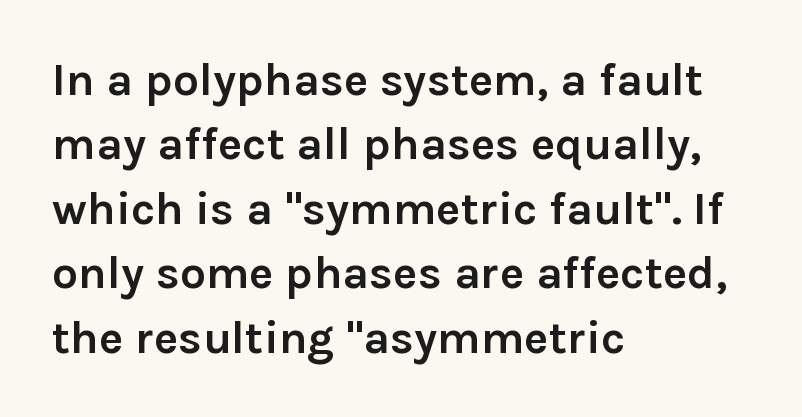
Q: Is the text bold? A: Yes.
Q: Is the text italic (slanted)? A: No, it is upright.
Q: Is the typeface a serif or a sans-serif typeface? A: Sans-serif.
Q: Is the text underlined? A: No.
Q: How is the paragraph aligned? A: Left-aligned.
Q: Is the spacing between letters normal or unusually wide? A: Normal.
Q: Is the spacing between lines tight, normal or loose? A: Normal.
Q: Width (condensed, normal, or wide)? A: Normal.
Q: Stroke contrast? A: Low.
Q: x-height? A: Medium.
Q: Monospaced? A: No.
